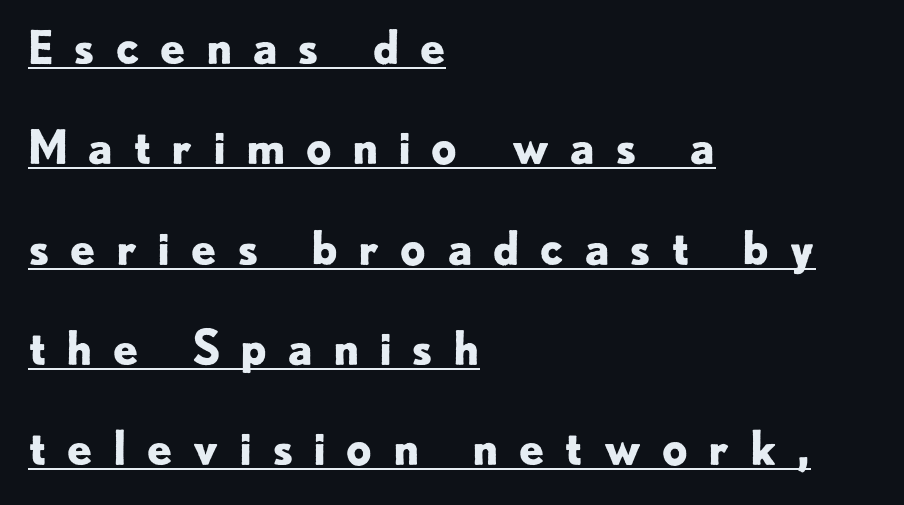
Q: Is the text bold? A: Yes.
Q: Is the text italic (slanted)? A: No, it is upright.
Q: Is the typeface a serif or a sans-serif typeface? A: Sans-serif.
Q: Is the text underlined? A: Yes.
Q: How is the paragraph aligned? A: Left-aligned.
Q: Is the spacing between letters normal or unusually wide? A: Unusually wide.
Q: Is the spacing between lines tight, normal or loose? A: Loose.
Q: Width (condensed, normal, or wide)? A: Normal.
Q: Stroke contrast? A: Low.
Q: x-height? A: Small.
Q: Monospaced? A: No.
